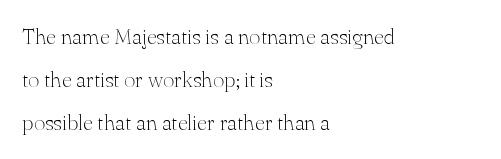
The image shows 22 px text type, upright; set left-aligned, loose line spacing (1.96x), normal letter spacing, not underlined.
